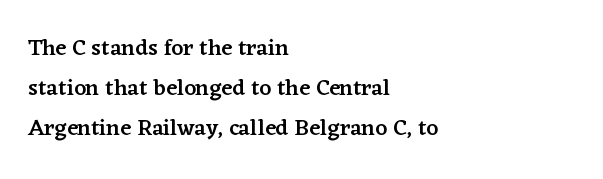
{"italic": "no", "bold": "semi", "underline": "no", "align": "left", "line_spacing_ratio": 1.75, "letter_spacing": "normal", "letter_spacing_em": 0.0, "glyph_px": 23}
